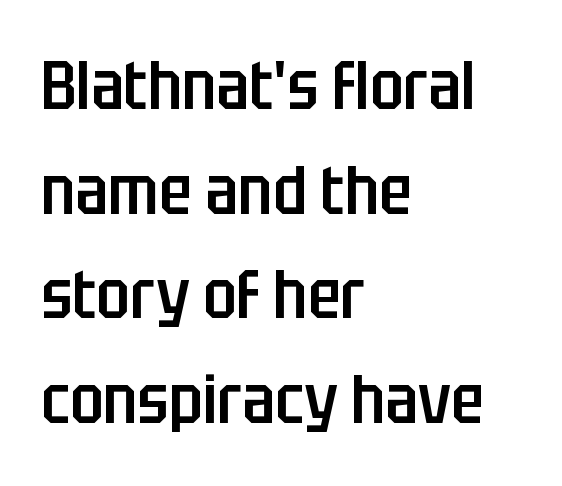
The letters sit at their default tracking, neither squeezed nor spread. The space beneath each line is pristine and unruled. Leading matches the norm, producing a regular column. You can tell it's not italic because the verticals are truly vertical.
